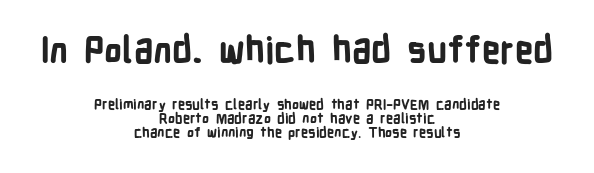
{"serif": "no", "italic": "no", "bold": "yes", "weight": "bold", "width": "condensed", "stroke_contrast": "low", "x_height": "medium", "monospaced": "no", "underline": "no", "align": "center", "line_spacing": "tight", "line_spacing_ratio": 1.01, "letter_spacing": "normal", "letter_spacing_em": 0.0, "larger_block": "first", "size_ratio": 2.57, "glyph_px": 36}
